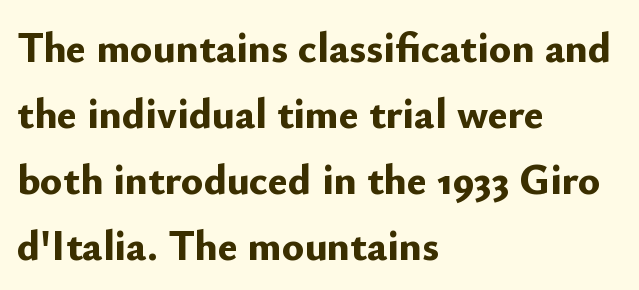
Q: Is the text bold? A: Yes.
Q: Is the text italic (slanted)? A: No, it is upright.
Q: Is the typeface a serif or a sans-serif typeface? A: Sans-serif.
Q: Is the text underlined? A: No.
Q: How is the paragraph aligned? A: Left-aligned.
Q: Is the spacing between letters normal or unusually wide? A: Normal.
Q: Is the spacing between lines tight, normal or loose? A: Normal.
Q: Width (condensed, normal, or wide)? A: Normal.
Q: Stroke contrast? A: Low.
Q: x-height? A: Small.
Q: Monospaced? A: No.
